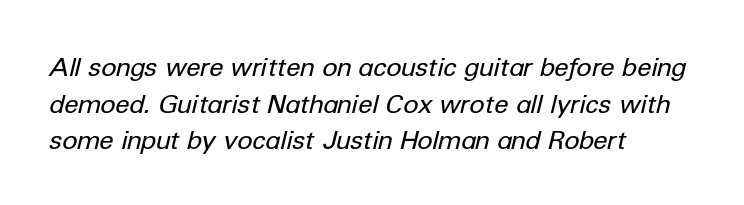
Q: Is the text bold? A: No.
Q: Is the text italic (slanted)? A: Yes, it leans right by about 12 degrees.
Q: Is the text underlined? A: No.
Q: How is the paragraph aligned? A: Left-aligned.
Q: Is the spacing between letters normal or unusually wide? A: Normal.
Q: Is the spacing between lines tight, normal or loose? A: Normal.
